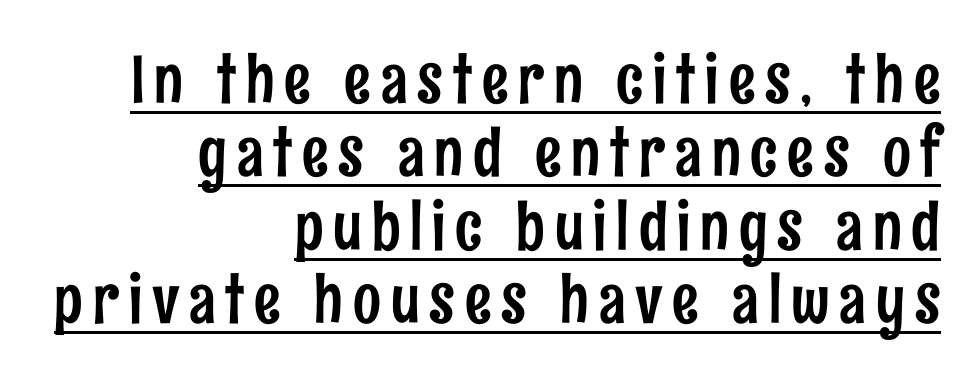
Successive baselines arrive quickly, one right under another. The rendering uses the underline text-decoration. No italicization has been applied; the sample stays upright. The setting favours the right margin, as signatures and pull-quotes sometimes do. Character widths vary here, with narrow letters taking less room than wide ones.
